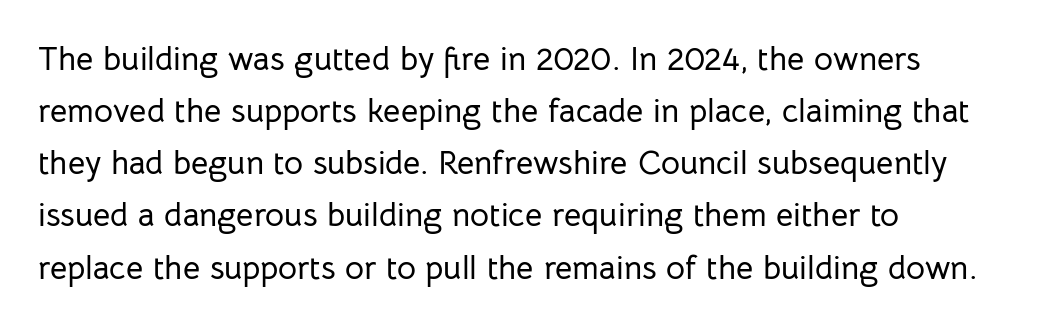
{"serif": "no", "italic": "no", "width": "normal", "stroke_contrast": "low", "x_height": "medium", "monospaced": "no", "underline": "no", "align": "left", "line_spacing": "normal", "line_spacing_ratio": 1.58, "letter_spacing": "normal", "letter_spacing_em": 0.0, "glyph_px": 33}
